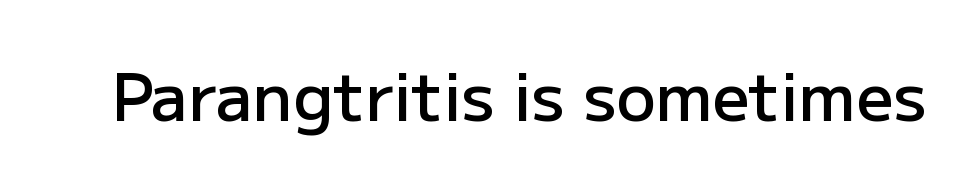
{"serif": "no", "italic": "no", "bold": "semi", "weight": "semibold", "width": "normal", "stroke_contrast": "low", "x_height": "medium", "monospaced": "no", "underline": "no", "letter_spacing": "normal", "letter_spacing_em": 0.0, "glyph_px": 66}
